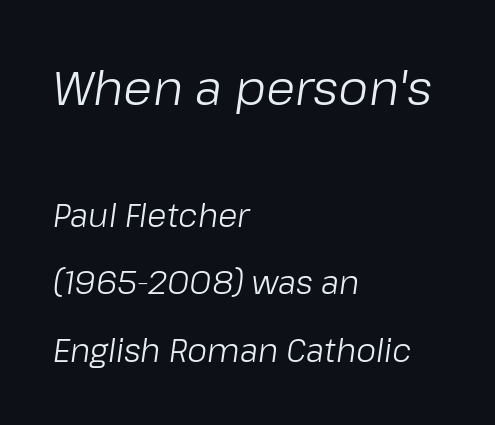
The image shows 48 px light type, italic (leaning right); set left-aligned, loose line spacing (2.1x), normal letter spacing, not underlined; the first (top) block is 1.5x larger; low stroke contrast and a medium x-height.
